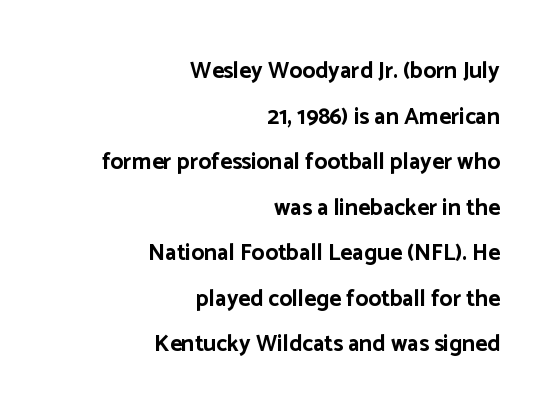
Q: Is the text bold? A: Yes.
Q: Is the text italic (slanted)? A: No, it is upright.
Q: Is the text underlined? A: No.
Q: How is the paragraph aligned? A: Right-aligned.
Q: Is the spacing between letters normal or unusually wide? A: Normal.
Q: Is the spacing between lines tight, normal or loose? A: Loose.
